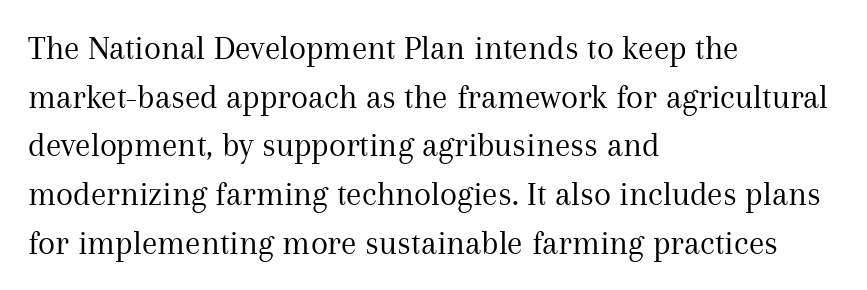
The image shows 35 px regular-weight serif type, upright; set left-aligned, normal line spacing (1.39x), normal letter spacing, not underlined; medium stroke contrast and a medium x-height.
